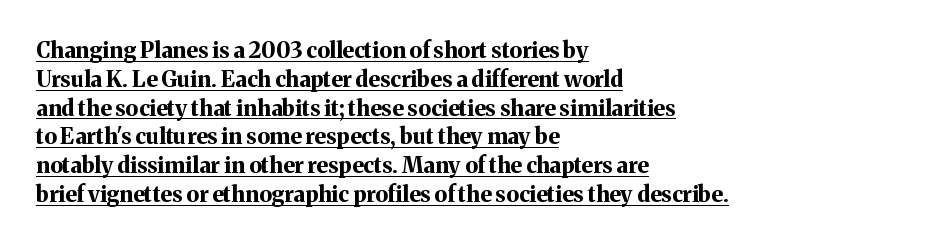
Q: Is the text bold? A: Yes.
Q: Is the text italic (slanted)? A: No, it is upright.
Q: Is the text underlined? A: Yes.
Q: How is the paragraph aligned? A: Left-aligned.
Q: Is the spacing between letters normal or unusually wide? A: Normal.
Q: Is the spacing between lines tight, normal or loose? A: Normal.
